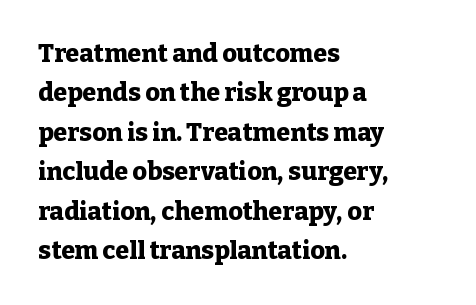
Evenly set lines give the paragraph a standard silhouette. Glance below the letters and you will spot only blank space. Typeset ragged right — the left edge is the straight one. This sample uses plain, unmodified letter spacing. Style check: upright. I'd describe the lettering as bold — thick and assertive.
